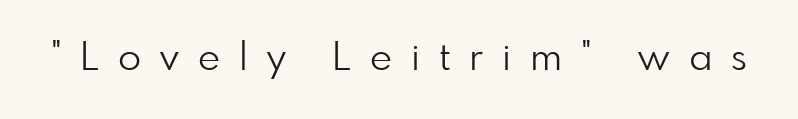
{"serif": "no", "italic": "no", "bold": "no", "weight": "light", "width": "normal", "stroke_contrast": "low", "x_height": "small", "monospaced": "no", "underline": "no", "letter_spacing": "wide", "letter_spacing_em": 0.5, "glyph_px": 38}
